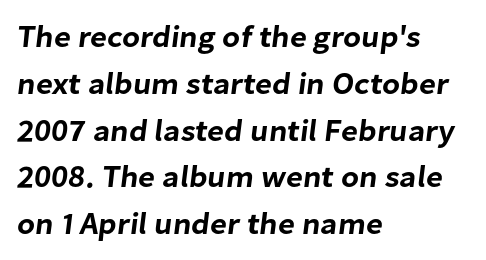
This rendering employs a face without finishing strokes, i.e., a sans-serif. Tracking value appears to be zero — textbook default spacing. Honestly, the row spacing looks completely unremarkable. Proportional: the letters do not fall into vertical columns.
